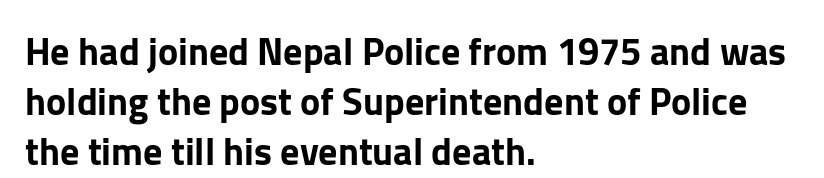
Rendered with straight, roman letterforms. Anything drawn beneath the words? Only blank space. Honestly, the row spacing looks completely unremarkable. A sans-serif font was chosen for this passage.
